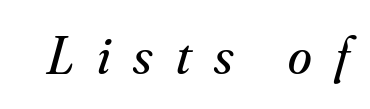
{"serif": "yes", "italic": "yes", "lean": "right", "slant_degrees": 16, "bold": "no", "weight": "regular", "width": "normal", "stroke_contrast": "medium", "x_height": "small", "monospaced": "no", "underline": "no", "letter_spacing": "wide", "letter_spacing_em": 0.43, "glyph_px": 54}
